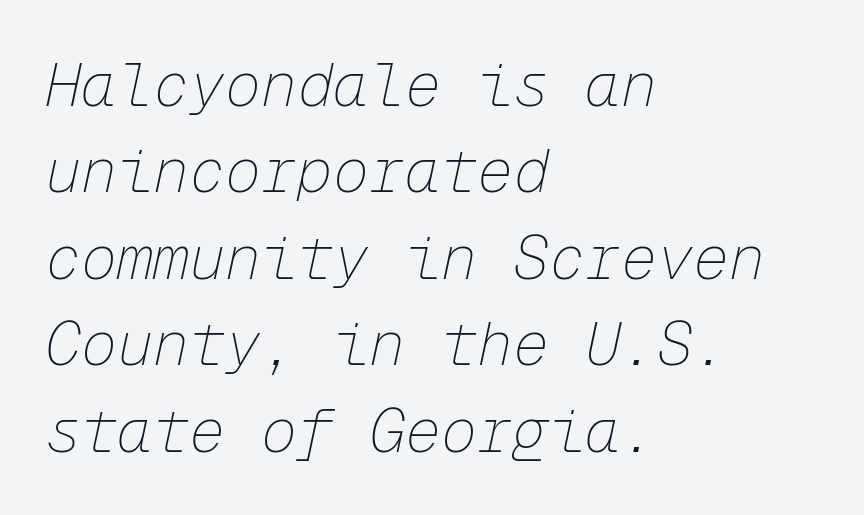
Leading matches the norm, producing a regular column. Note the uniform advance width — an 'i' takes as much space as an 'm'. Is this a heavy cut? Hardly; it is regular or lighter. Each line starts at the same left margin while the right side varies.
